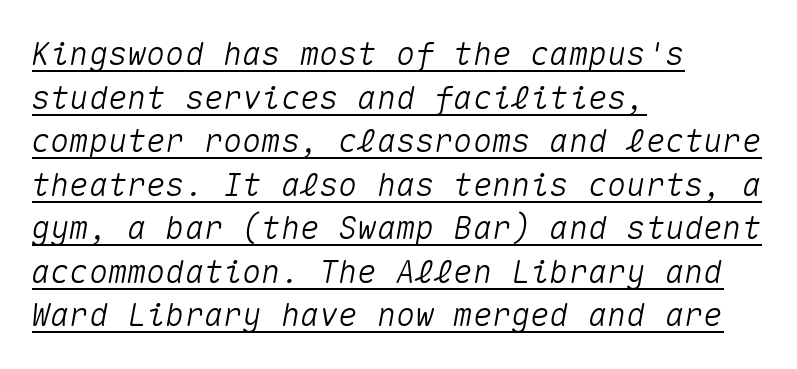
{"italic": "yes", "lean": "right", "slant_degrees": 10, "width": "normal", "stroke_contrast": "medium", "x_height": "medium", "monospaced": "yes", "underline": "yes", "align": "left", "line_spacing": "normal", "line_spacing_ratio": 1.36, "letter_spacing": "normal", "letter_spacing_em": 0.0, "glyph_px": 32}
